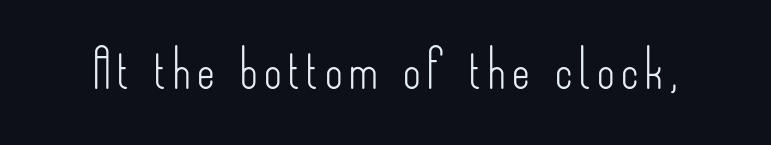
Q: Is the text bold? A: No.
Q: Is the text italic (slanted)? A: No, it is upright.
Q: Is the typeface a serif or a sans-serif typeface? A: Sans-serif.
Q: Is the text underlined? A: No.
Q: Width (condensed, normal, or wide)? A: Condensed.
Q: Stroke contrast? A: Low.
Q: x-height? A: Small.
Q: Monospaced? A: No.
